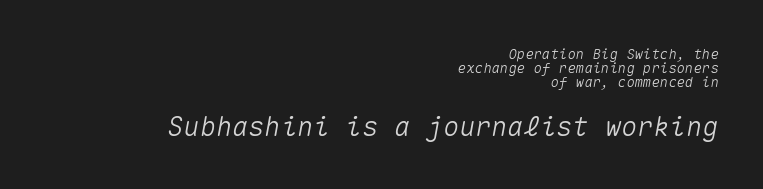
Q: Is the text italic (slanted)? A: Yes, it leans right by about 10 degrees.
Q: Is the text underlined? A: No.
Q: How is the paragraph aligned? A: Right-aligned.
Q: Is the spacing between letters normal or unusually wide? A: Normal.
Q: Is the spacing between lines tight, normal or loose? A: Tight.
Q: Which block of text is set in a larger size, the first (top) or the second (bottom)? A: The second (bottom) one.
